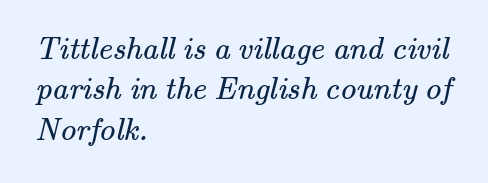
{"serif": "yes", "bold": "no", "weight": "regular", "width": "normal", "stroke_contrast": "medium", "x_height": "small", "monospaced": "no", "underline": "no", "align": "left", "line_spacing": "normal", "line_spacing_ratio": 1.26, "letter_spacing": "normal", "letter_spacing_em": 0.0, "glyph_px": 32}
